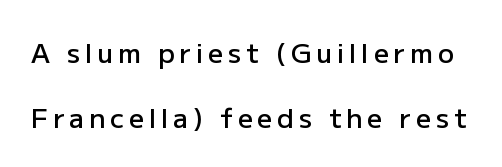
Whoever set this chose breathing room over compactness in the vertical rhythm. Weight check: semibold — heavier than regular, not quite bold. These lines were composed using upright roman letters. The glyphs are unaccompanied by any horizontal stroke below them.
